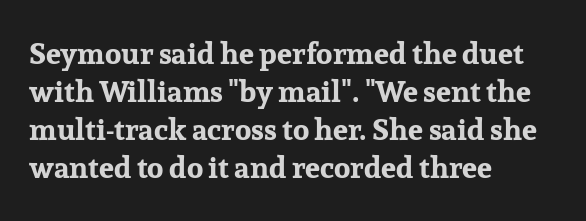
{"serif": "yes", "italic": "no", "bold": "yes", "weight": "bold", "width": "normal", "stroke_contrast": "low", "x_height": "medium", "monospaced": "no", "underline": "no", "align": "left", "line_spacing": "normal", "line_spacing_ratio": 1.27, "letter_spacing": "normal", "letter_spacing_em": 0.0, "glyph_px": 30}
